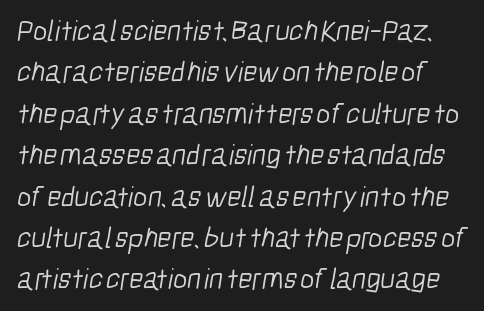
Caption: standard tracking, unaltered. A typesetter would call this proportional, since set widths differ per character. How would I describe the line gaps? Plain and ordinary. The space directly below the letters is spotless. The strokes carry an ordinary text weight at most. In terms of letterform style, serifs are entirely absent.
